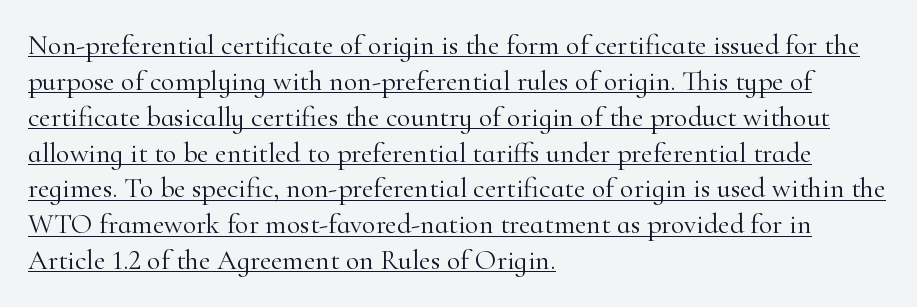
Q: Is the text bold? A: No.
Q: Is the text italic (slanted)? A: No, it is upright.
Q: Is the typeface a serif or a sans-serif typeface? A: Serif.
Q: Is the text underlined? A: Yes.
Q: How is the paragraph aligned? A: Left-aligned.
Q: Is the spacing between letters normal or unusually wide? A: Normal.
Q: Is the spacing between lines tight, normal or loose? A: Normal.
Q: Width (condensed, normal, or wide)? A: Normal.
Q: Stroke contrast? A: High.
Q: x-height? A: Small.
Q: Monospaced? A: No.
